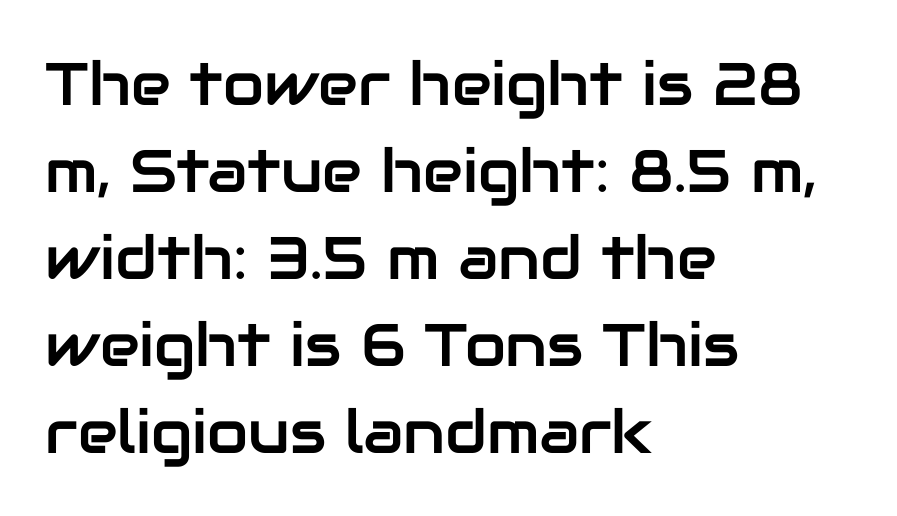
This sample is left-justified, so line endings fall wherever the words run out. Regular leading. Type without underlining. Letter spacing: default. Italic? Not at all — the glyphs are vertical. This rendering employs a face without finishing strokes, i.e., a sans-serif.
